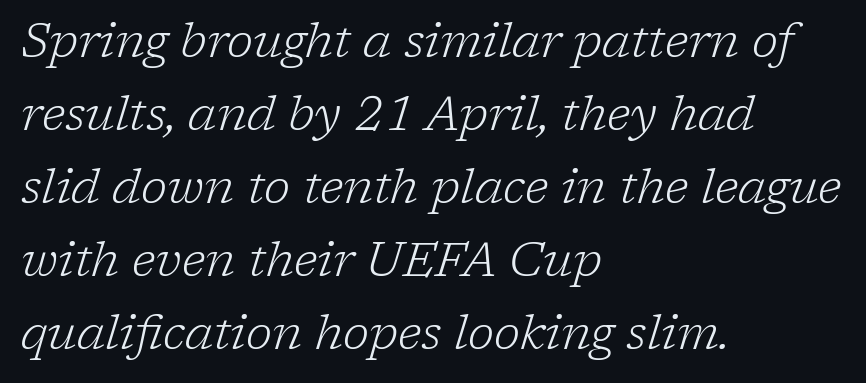
Q: Is the text bold? A: No.
Q: Is the text italic (slanted)? A: Yes, it leans right by about 17 degrees.
Q: Is the typeface a serif or a sans-serif typeface? A: Serif.
Q: Is the text underlined? A: No.
Q: How is the paragraph aligned? A: Left-aligned.
Q: Is the spacing between letters normal or unusually wide? A: Normal.
Q: Is the spacing between lines tight, normal or loose? A: Normal.
Q: Width (condensed, normal, or wide)? A: Normal.
Q: Stroke contrast? A: Low.
Q: x-height? A: Medium.
Q: Monospaced? A: No.
